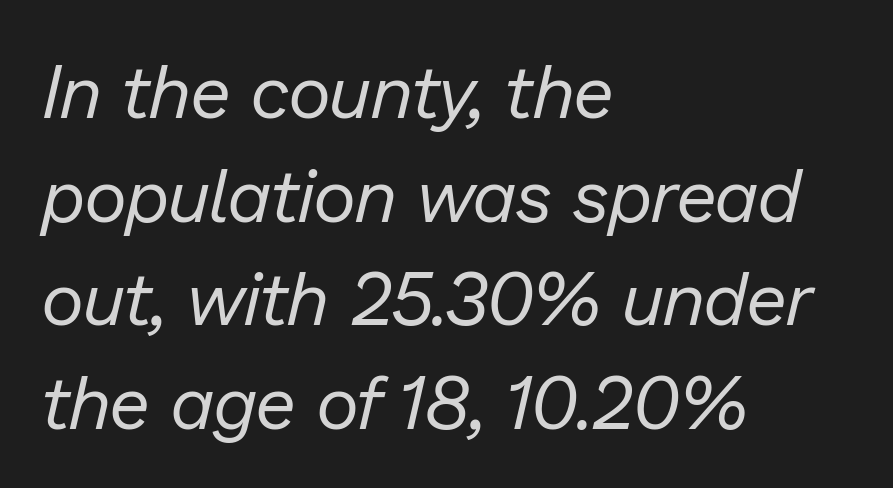
A student would call this left alignment; a typographer would say flush left, rag right. Spacing verdict: proportional, widths tailored to each character. A clean baseline with only descenders dipping below it. Italic: yes, the glyphs are oblique. The typesetting does not lean heavy: it is not bold. Does the leading feel generous? No, just average.
